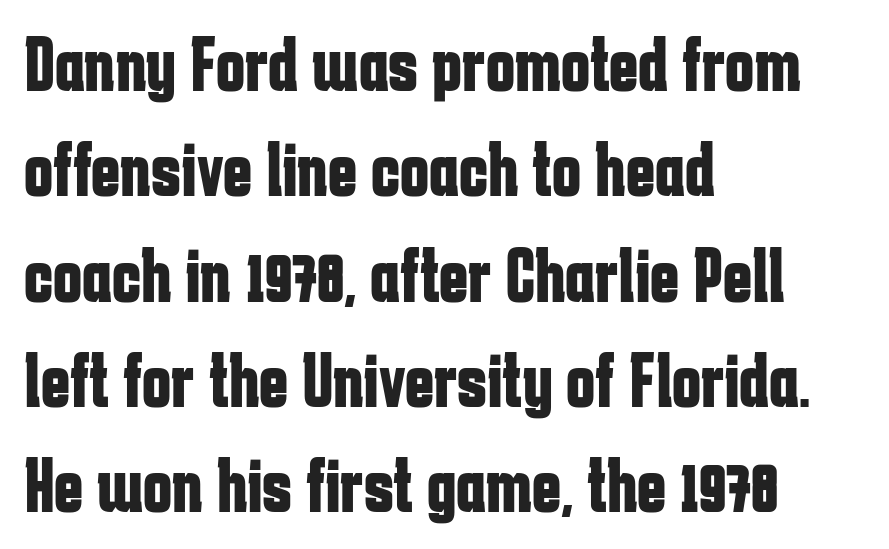
{"serif": "no", "italic": "no", "bold": "yes", "weight": "bold", "width": "condensed", "stroke_contrast": "low", "x_height": "medium", "monospaced": "no", "underline": "no", "align": "left", "line_spacing": "normal", "line_spacing_ratio": 1.35, "letter_spacing": "normal", "letter_spacing_em": 0.0, "glyph_px": 78}
